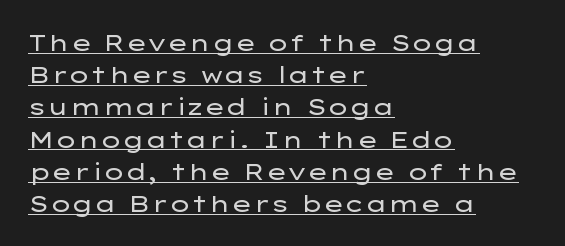
{"italic": "no", "bold": "no", "underline": "yes", "align": "left", "line_spacing": "normal", "line_spacing_ratio": 1.4, "letter_spacing": "normal", "letter_spacing_em": 0.0, "glyph_px": 23}
